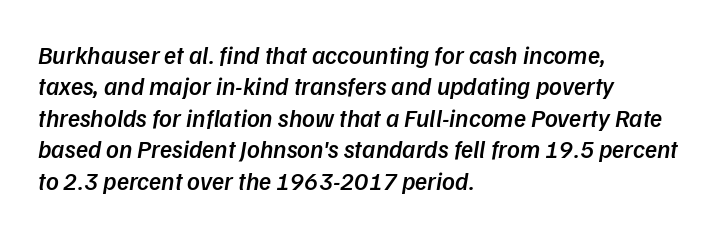
Type without underlining. The passage shown has conventional tracking throughout. Horizontally, the lines are justified to the leading edge only. Vertical spacing — default. Summary of weight: moderately heavy, a semibold.
